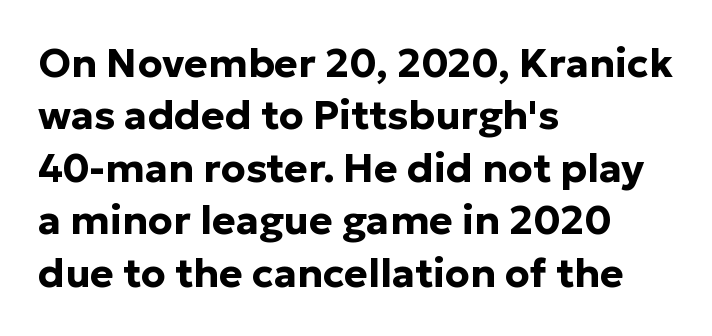
Q: Is the text bold? A: Yes.
Q: Is the text italic (slanted)? A: No, it is upright.
Q: Is the typeface a serif or a sans-serif typeface? A: Sans-serif.
Q: Is the text underlined? A: No.
Q: How is the paragraph aligned? A: Left-aligned.
Q: Is the spacing between letters normal or unusually wide? A: Normal.
Q: Is the spacing between lines tight, normal or loose? A: Normal.
Q: Width (condensed, normal, or wide)? A: Normal.
Q: Stroke contrast? A: Low.
Q: x-height? A: Medium.
Q: Monospaced? A: No.
